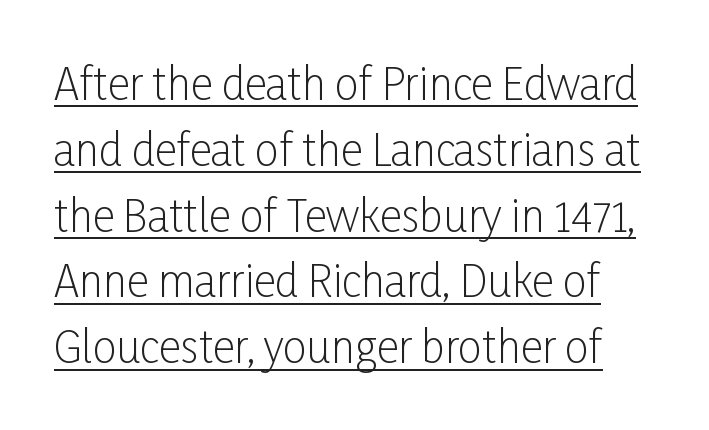
Q: Is the text bold? A: No.
Q: Is the text italic (slanted)? A: No, it is upright.
Q: Is the typeface a serif or a sans-serif typeface? A: Sans-serif.
Q: Is the text underlined? A: Yes.
Q: Is the spacing between letters normal or unusually wide? A: Normal.
Q: Is the spacing between lines tight, normal or loose? A: Normal.
Q: Width (condensed, normal, or wide)? A: Condensed.
Q: Stroke contrast? A: Low.
Q: x-height? A: Medium.
Q: Monospaced? A: No.
